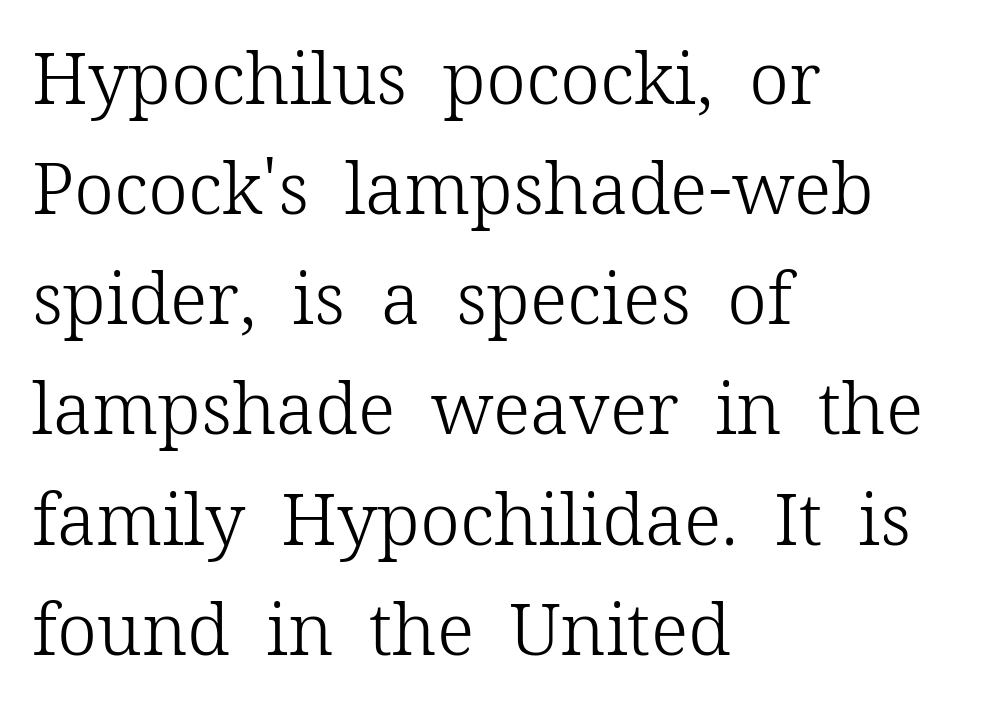
Is the type heavy? It reads as light-to-regular instead. Note the varied advance widths — an 'i' is clearly narrower than an 'm'. Leading matches the norm, producing a regular column. Characters follow at the spacing the type designer built in. You can tell it's not italic because the verticals are truly vertical. Layout note: lines flush left.
